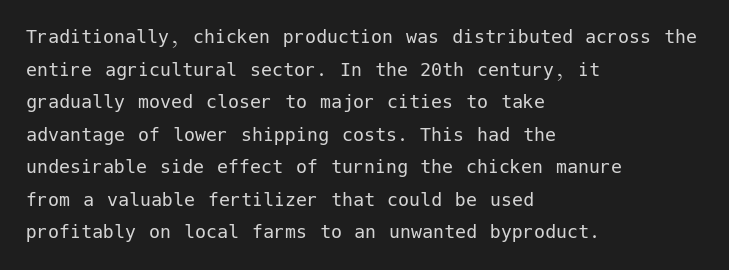
Q: Is the text bold? A: No.
Q: Is the text italic (slanted)? A: No, it is upright.
Q: Is the text underlined? A: No.
Q: How is the paragraph aligned? A: Left-aligned.
Q: Is the spacing between letters normal or unusually wide? A: Normal.
Q: Is the spacing between lines tight, normal or loose? A: Normal.
